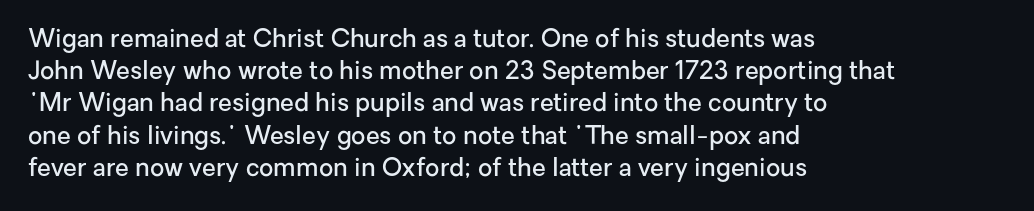
The image shows 25 px text type, upright; set left-aligned, normal line spacing (1.29x), normal letter spacing, not underlined.
